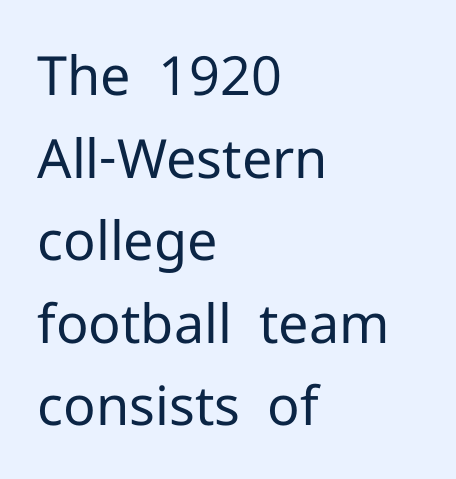
Looks like regular typesetting: each glyph gets only the width it needs. The rendering anchors every line to the left-hand side. Each word holds together tightly as a unit, with standard inter-letter gaps. Serifs: no, the terminals of the letterforms are clean.
